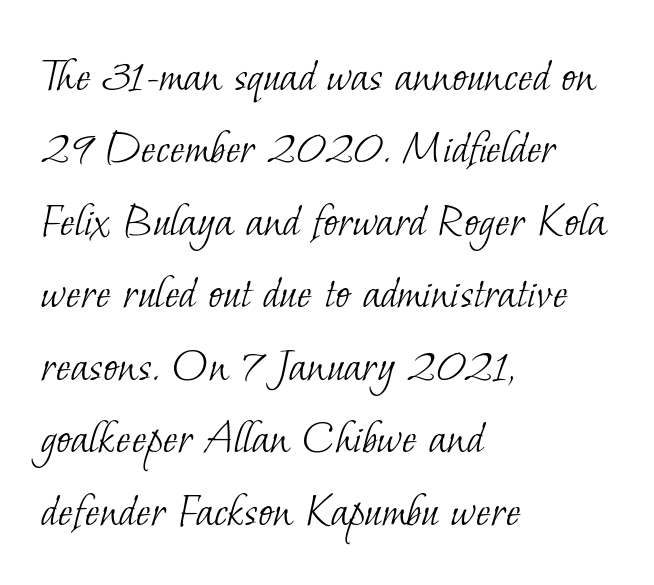
{"serif": "yes", "bold": "no", "weight": "light", "width": "normal", "stroke_contrast": "low", "x_height": "small", "monospaced": "no", "underline": "no", "align": "left", "line_spacing": "normal", "line_spacing_ratio": 1.45, "letter_spacing": "normal", "letter_spacing_em": 0.0, "glyph_px": 50}
